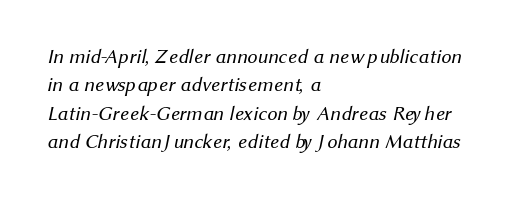
Short and long lines alike share a common starting point at left. Between one letter and the next there's only the usual sliver of space. Compared with typical paragraphs, the rows here are spaced about the same. Decoration check: the copy has no underline. No letter is thick-stroked: the sample isn't bold.
